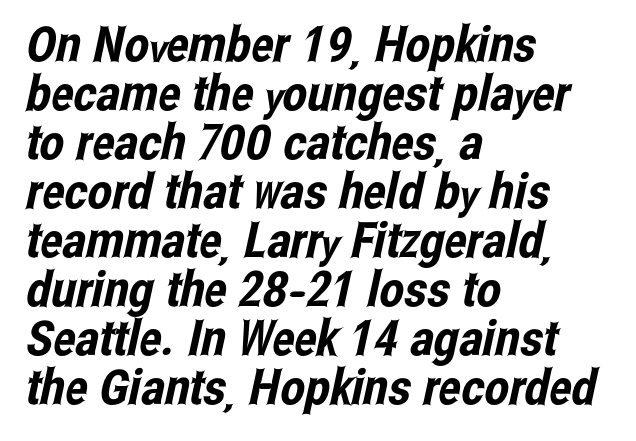
{"serif": "no", "width": "condensed", "stroke_contrast": "low", "x_height": "medium", "monospaced": "no", "underline": "no", "align": "left", "line_spacing": "tight", "line_spacing_ratio": 1.0, "letter_spacing": "normal", "letter_spacing_em": 0.0, "glyph_px": 49}
